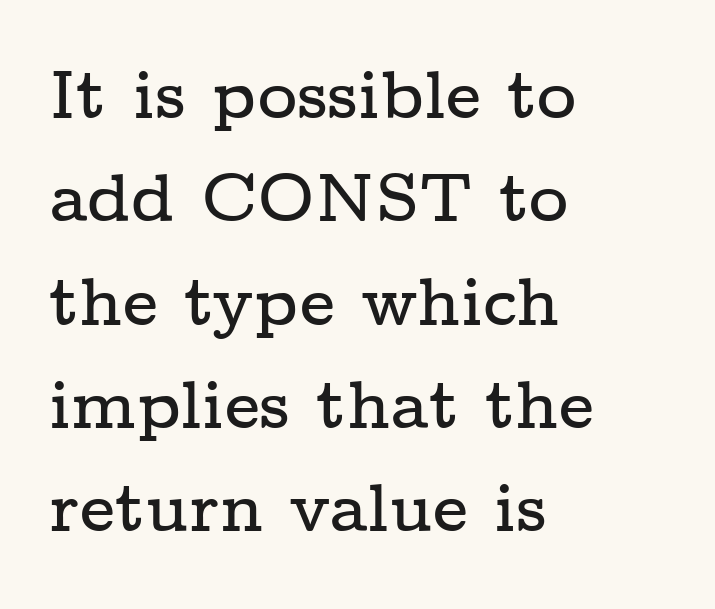
The image shows 68 px wide serif type, upright; set left-aligned, normal line spacing (1.52x), normal letter spacing, not underlined; low stroke contrast and a medium x-height.
